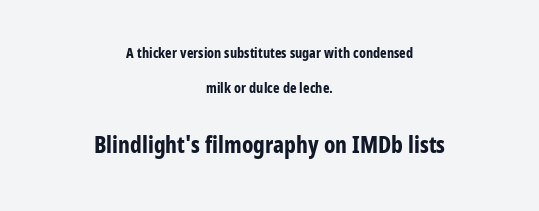
Here the second block reads like a headline and the first like body copy. The letterforms sit shoulder to shoulder at normal distance. Which margin do the lines hug? Neither — every line sits in the middle. How would I describe the line gaps? Wide and relaxed.
